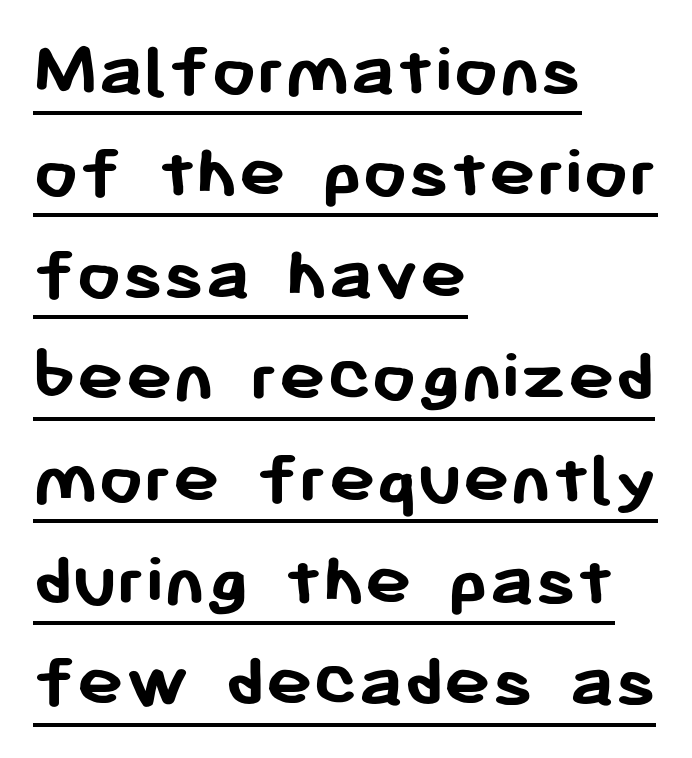
These lines sit exactly where default settings would place them. Every stem runs plumb, perpendicular to the baseline. Heft: maximum for text — a bold. Unlike a traditional serif, this face leaves its strokes unadorned. Is the block centered? No — it sits flush against the left margin. The tracking reads as untouched default to a designer's eye.
